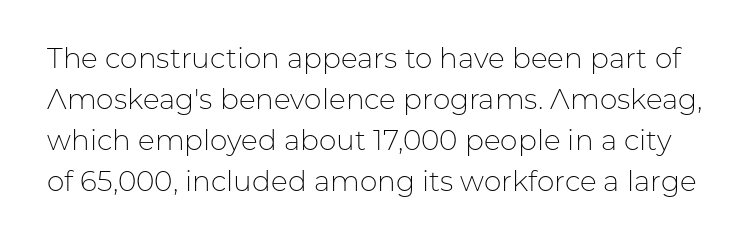
The passage shown is not underscored anywhere. Looks like regular typesetting: each glyph gets only the width it needs. No extra tracking has been applied to these lines. The font sits on the lighter half of the weight spectrum, regular included. If you measured baseline to baseline, you'd find a middling distance. This rendering employs a face without finishing strokes, i.e., a sans-serif.
